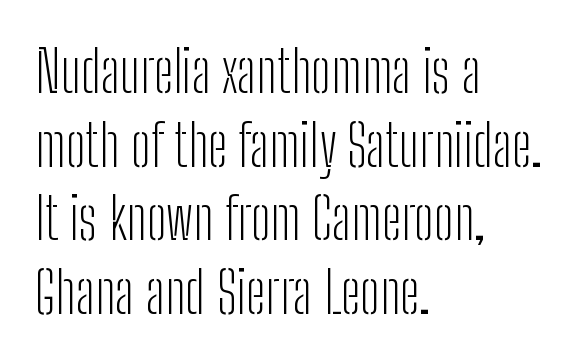
The image shows 58 px light, condensed sans-serif type, upright; set left-aligned, normal line spacing (1.27x), normal letter spacing, not underlined; low stroke contrast and a medium x-height.
